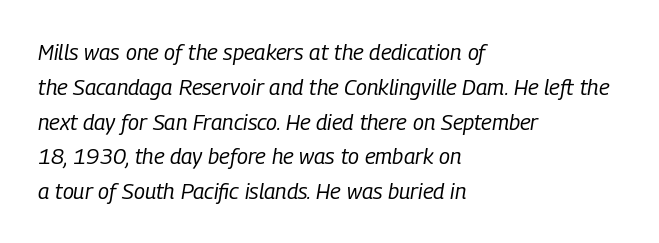
The image shows 22 px text type, italic (leaning right); set left-aligned, normal line spacing (1.58x), normal letter spacing, not underlined.
